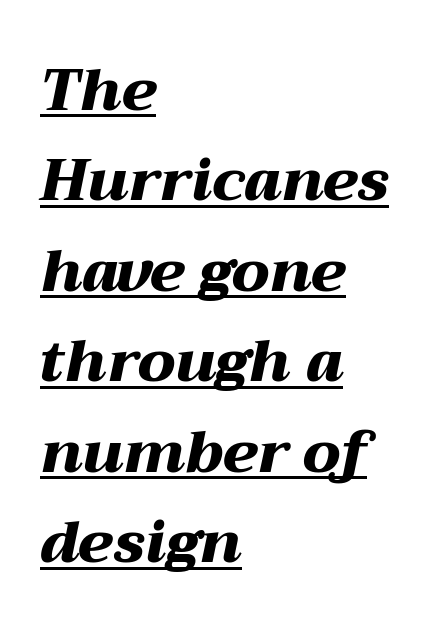
{"italic": "yes", "lean": "right", "slant_degrees": 12, "bold": "yes", "weight": "heavy", "width": "wide", "stroke_contrast": "medium", "x_height": "medium", "monospaced": "no", "underline": "yes", "align": "left", "line_spacing": "normal", "line_spacing_ratio": 1.56, "letter_spacing": "normal", "letter_spacing_em": 0.0, "glyph_px": 58}
